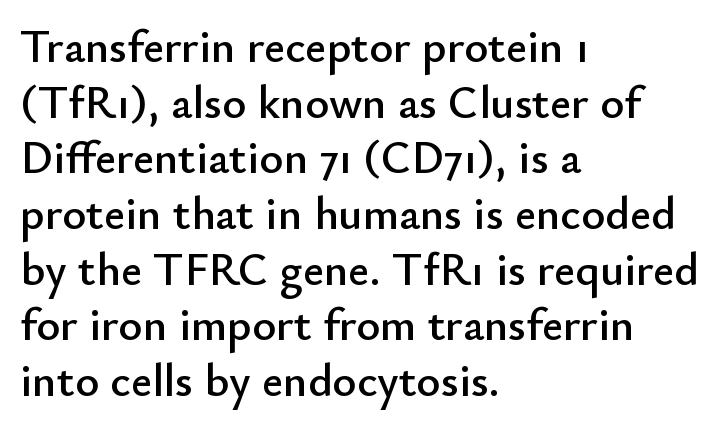
When letters stand straight like this, we call the style roman or upright. The letters advance in unequal steps, a hallmark of proportional type. Letterform terminals end flat and unadorned throughout the passage. Tracking here is standard; glyphs follow each other at the usual distance.
